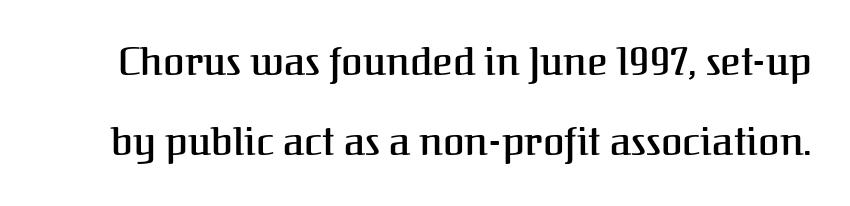
Inter-character spacing is left at the font's built-in metrics. Spacing verdict: proportional, widths tailored to each character. The space between consecutive lines is lavish. Words float on clear page, feet unadorned. The typography opts for an upright posture over an oblique one.
